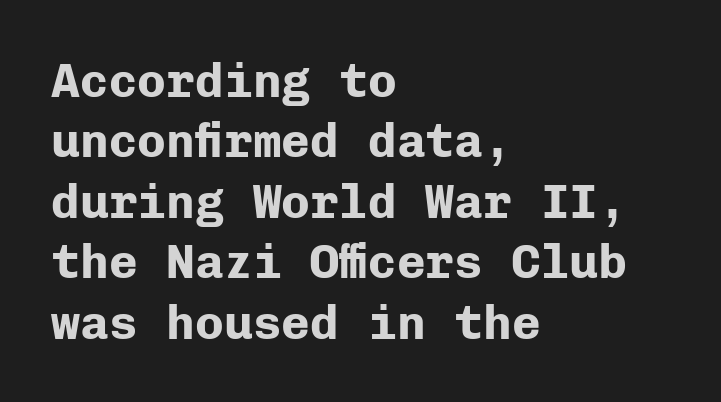
{"serif": "no", "italic": "no", "bold": "yes", "weight": "bold", "width": "normal", "stroke_contrast": "low", "x_height": "medium", "monospaced": "yes", "underline": "no", "align": "left", "line_spacing": "normal", "line_spacing_ratio": 1.26, "letter_spacing": "normal", "letter_spacing_em": 0.0, "glyph_px": 48}
